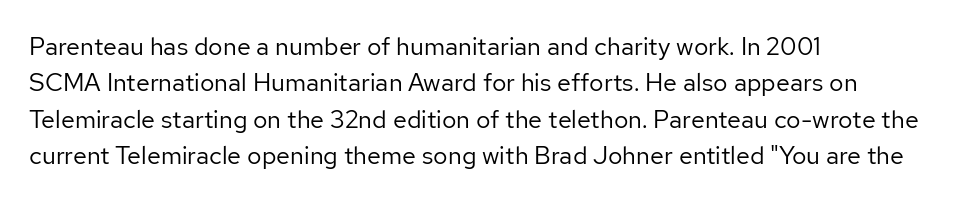
Q: Is the text bold? A: No.
Q: Is the text italic (slanted)? A: No, it is upright.
Q: Is the text underlined? A: No.
Q: How is the paragraph aligned? A: Left-aligned.
Q: Is the spacing between letters normal or unusually wide? A: Normal.
Q: Is the spacing between lines tight, normal or loose? A: Normal.
